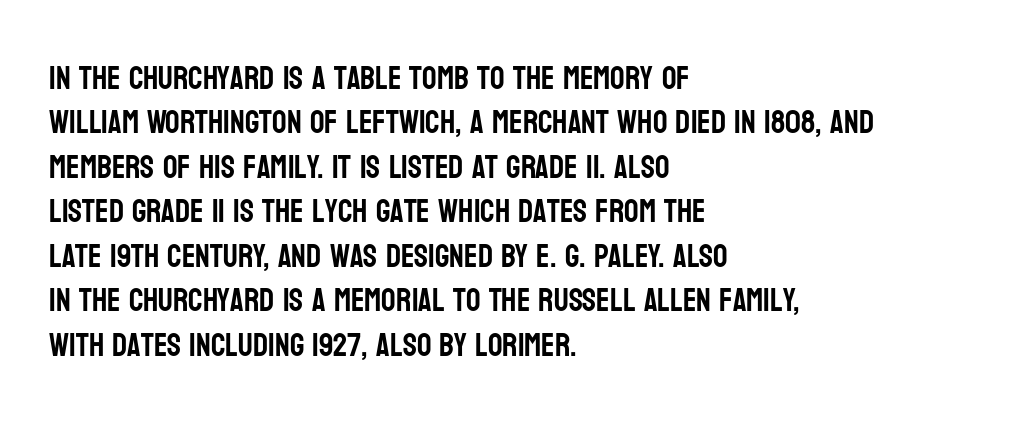
{"serif": "no", "italic": "no", "width": "condensed", "stroke_contrast": "low", "x_height": "large", "monospaced": "no", "underline": "no", "align": "left", "line_spacing": "normal", "line_spacing_ratio": 1.39, "letter_spacing": "normal", "letter_spacing_em": 0.0, "glyph_px": 32}
